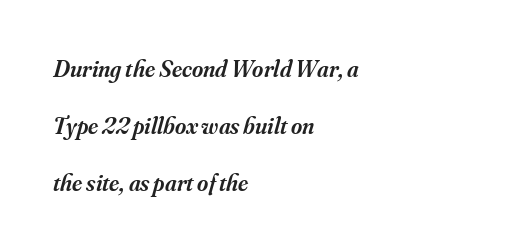
Posture: slanted. Inter-character spacing is left at the font's built-in metrics. Whoever set this chose breathing room over compactness in the vertical rhythm. Set as a demibold, roughly 600 on the weight scale. Teacher's note: observe the even left margin — that is flush-left alignment. Only glyphs here, with clear space below each row.
